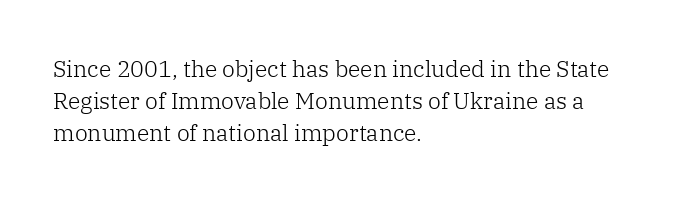
Regarding leading, the lines here are spaced in the standard way. The setting favours the left margin, as ordinary paragraphs usually do. The typeface has the unassuming heft of standard copy or less. The tracking reads as untouched default to a designer's eye. Type without underlining. Vertical strokes here are truly vertical.
